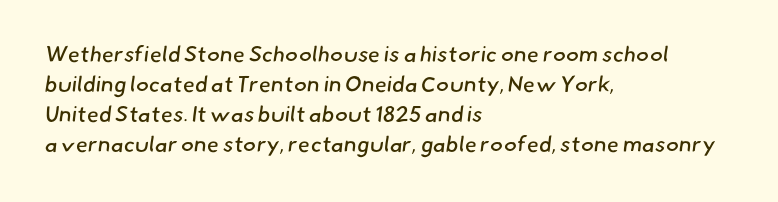
{"bold": "no", "underline": "no", "align": "left", "line_spacing": "normal", "line_spacing_ratio": 1.37, "letter_spacing": "normal", "letter_spacing_em": 0.0, "glyph_px": 22}
